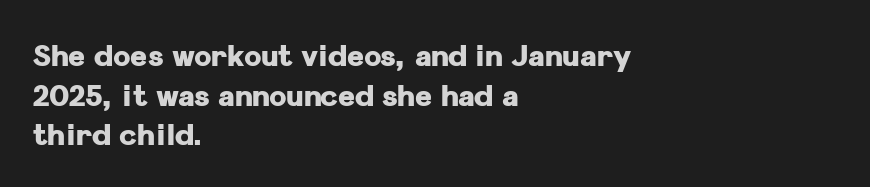
Q: Is the text bold? A: Yes.
Q: Is the text italic (slanted)? A: No, it is upright.
Q: Is the typeface a serif or a sans-serif typeface? A: Sans-serif.
Q: Is the text underlined? A: No.
Q: How is the paragraph aligned? A: Left-aligned.
Q: Is the spacing between letters normal or unusually wide? A: Normal.
Q: Is the spacing between lines tight, normal or loose? A: Normal.
Q: Width (condensed, normal, or wide)? A: Normal.
Q: Stroke contrast? A: Low.
Q: x-height? A: Medium.
Q: Monospaced? A: No.
